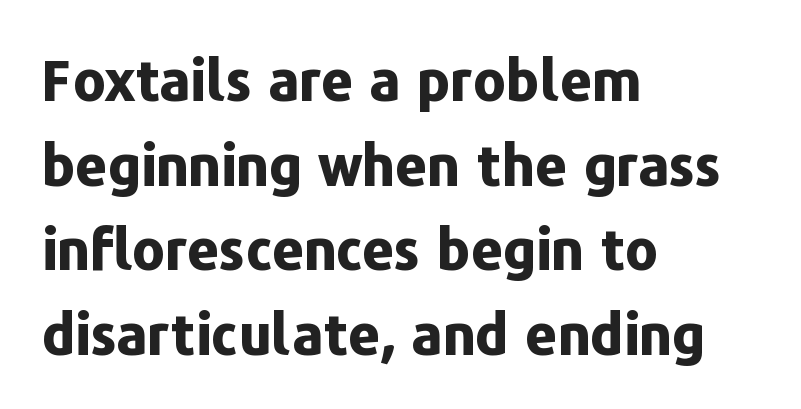
Line starts are locked; line ends wander. A typesetter would call this proportional, since set widths differ per character. Typographic density is high because the face is bold. The rendering uses a moderate line-height, typical for paragraphs. Is there any slant? The stems are plumb.
